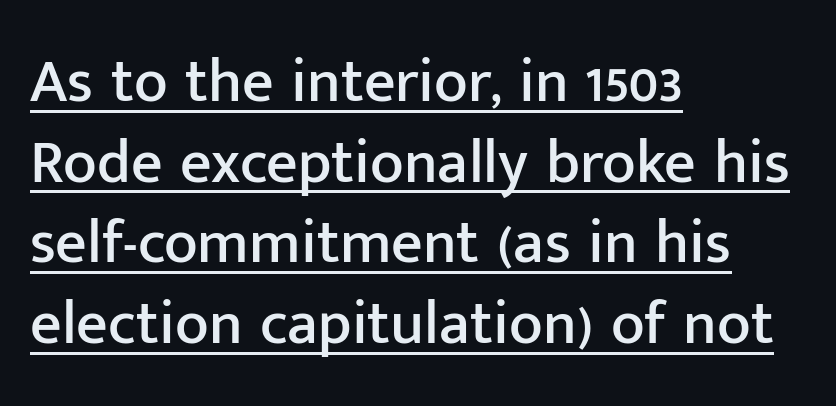
{"serif": "no", "italic": "no", "width": "normal", "stroke_contrast": "low", "x_height": "medium", "monospaced": "no", "underline": "yes", "align": "left", "line_spacing": "normal", "line_spacing_ratio": 1.3, "letter_spacing": "normal", "letter_spacing_em": 0.0, "glyph_px": 62}
